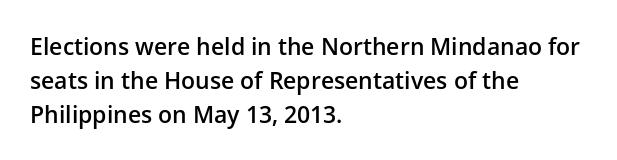
Q: Is the text bold? A: Semi-bold.
Q: Is the text italic (slanted)? A: No, it is upright.
Q: Is the text underlined? A: No.
Q: How is the paragraph aligned? A: Left-aligned.
Q: Is the spacing between letters normal or unusually wide? A: Normal.
Q: Is the spacing between lines tight, normal or loose? A: Normal.
